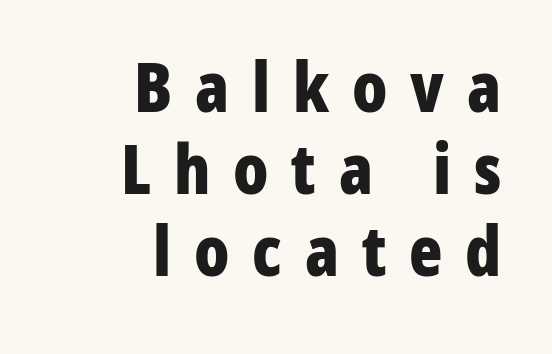
Unmarked baselines from the first word to the last. This sample uses expanded letter spacing, leaving extra air between glyphs. No feet cap the strokes, marking this as sans-serif type. You could not count columns in this text — the font is proportionally spaced.
